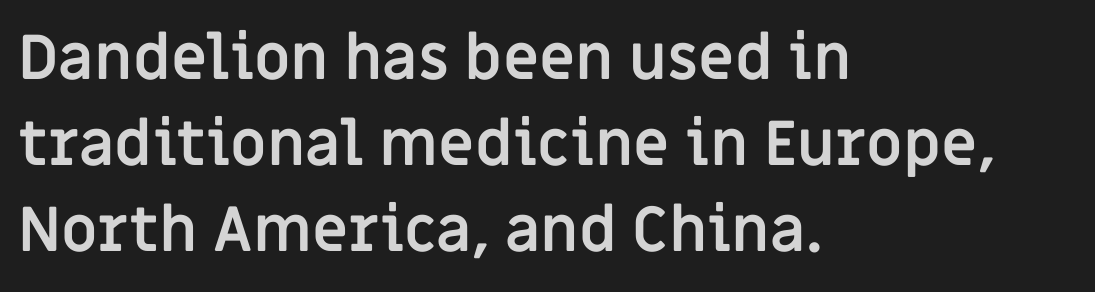
Q: Is the text bold? A: Yes.
Q: Is the text italic (slanted)? A: No, it is upright.
Q: Is the typeface a serif or a sans-serif typeface? A: Sans-serif.
Q: Is the text underlined? A: No.
Q: How is the paragraph aligned? A: Left-aligned.
Q: Is the spacing between letters normal or unusually wide? A: Normal.
Q: Is the spacing between lines tight, normal or loose? A: Normal.
Q: Width (condensed, normal, or wide)? A: Normal.
Q: Stroke contrast? A: Low.
Q: x-height? A: Large.
Q: Monospaced? A: No.
